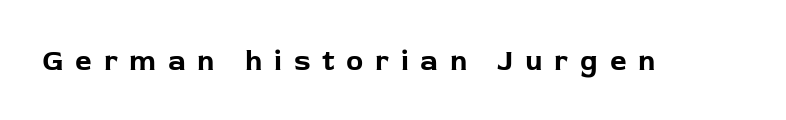
Q: Is the text bold? A: Yes.
Q: Is the text italic (slanted)? A: No, it is upright.
Q: Is the typeface a serif or a sans-serif typeface? A: Sans-serif.
Q: Is the text underlined? A: No.
Q: Is the spacing between letters normal or unusually wide? A: Unusually wide.
Q: Width (condensed, normal, or wide)? A: Normal.
Q: Stroke contrast? A: Low.
Q: x-height? A: Medium.
Q: Monospaced? A: No.
